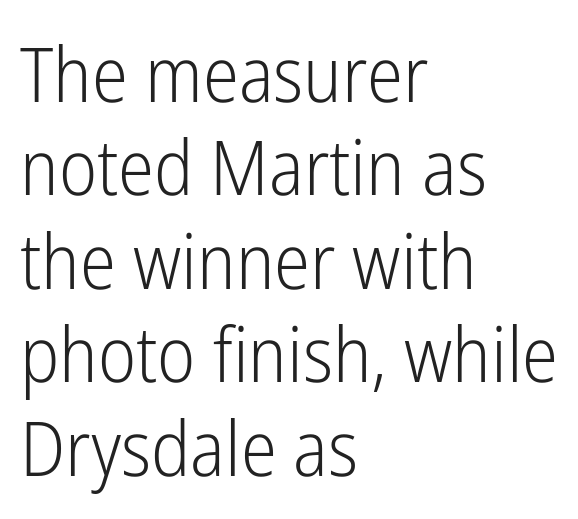
{"serif": "no", "italic": "no", "bold": "no", "weight": "light", "width": "condensed", "stroke_contrast": "low", "x_height": "medium", "monospaced": "no", "underline": "no", "align": "left", "line_spacing_ratio": 1.23, "letter_spacing": "normal", "letter_spacing_em": 0.0, "glyph_px": 76}
